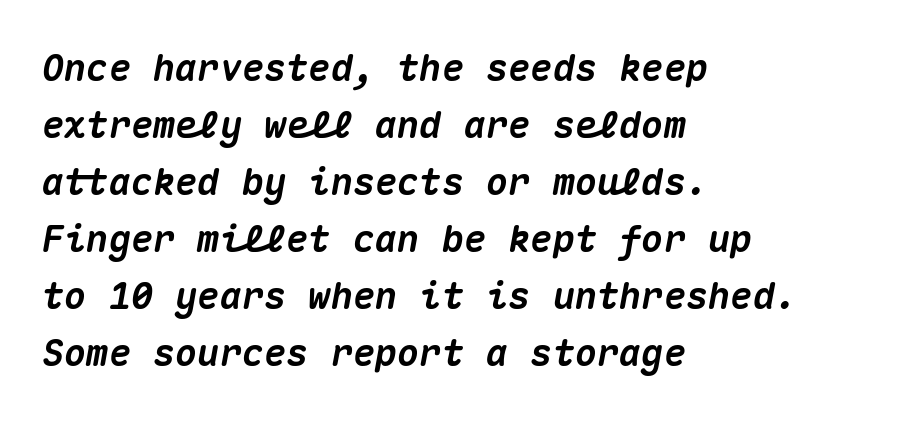
Descenders hang freely into open space. On the weight axis this lands at bold, roughly 700. Compared with typical body copy, the letter spacing here is the same. Slant detected: the letters are inclined. Think of a typewriter: that constant character pitch is what you see here.
